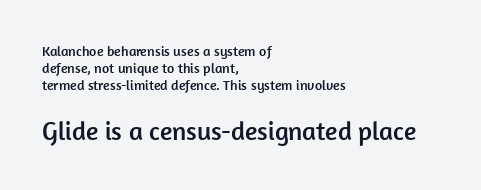
Q: Is the text italic (slanted)? A: No, it is upright.
Q: Is the text underlined? A: No.
Q: How is the paragraph aligned? A: Left-aligned.
Q: Is the spacing between letters normal or unusually wide? A: Normal.
Q: Which block of text is set in a larger size, the first (top) or the second (bottom)? A: The second (bottom) one.
